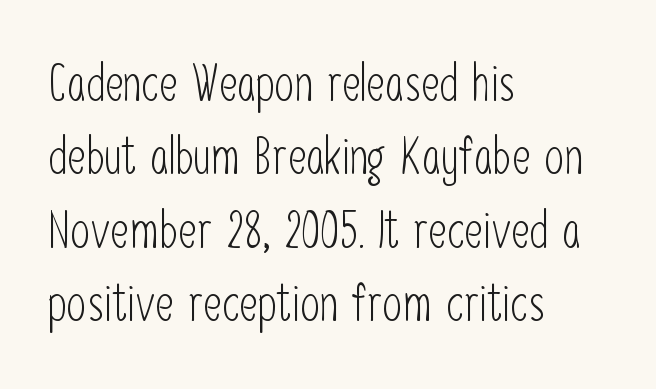
Q: Is the text bold? A: No.
Q: Is the text italic (slanted)? A: No, it is upright.
Q: Is the typeface a serif or a sans-serif typeface? A: Sans-serif.
Q: Is the text underlined? A: No.
Q: How is the paragraph aligned? A: Left-aligned.
Q: Is the spacing between letters normal or unusually wide? A: Normal.
Q: Is the spacing between lines tight, normal or loose? A: Normal.
Q: Width (condensed, normal, or wide)? A: Condensed.
Q: Stroke contrast? A: Low.
Q: x-height? A: Medium.
Q: Monospaced? A: No.
